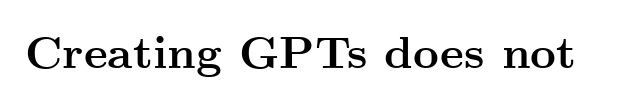
These lines carry a lot of weight — the face is fully bold. Between one letter and the next there's only the usual sliver of space. Note the varied advance widths — an 'i' is clearly narrower than an 'm'. Rule under the text: the space is simply empty.
